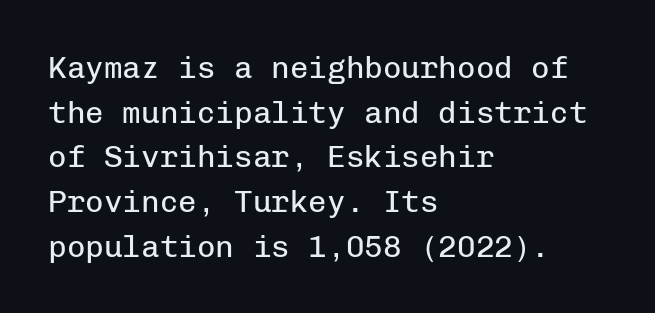
The image shows 31 px regular-weight sans-serif type, upright, monospaced; set left-aligned, normal line spacing (1.44x), normal letter spacing, not underlined; low stroke contrast and a medium x-height.
